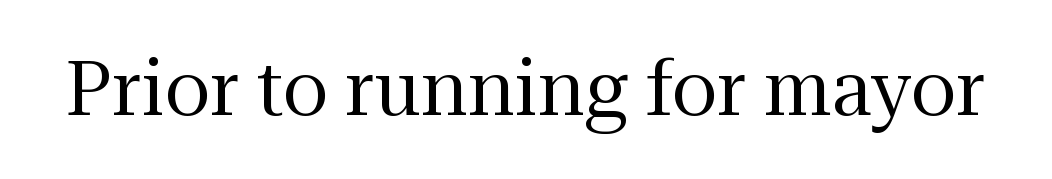
A roman cut, with each character standing at attention. The gaps between neighbouring characters are ordinary and unremarkable. The typeface chosen for these lines features serifs. The passage shown is typed in a proportional face where columns would drift. The weight would be labelled regular, book, light, or lighter still.
